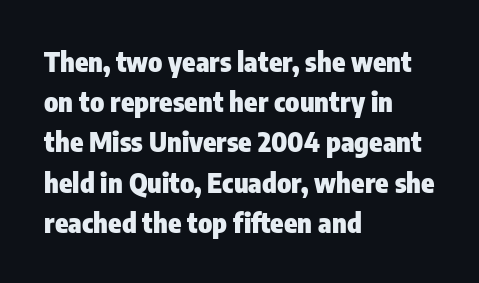
Q: Is the text bold? A: Yes.
Q: Is the text italic (slanted)? A: No, it is upright.
Q: Is the text underlined? A: No.
Q: How is the paragraph aligned? A: Left-aligned.
Q: Is the spacing between letters normal or unusually wide? A: Normal.
Q: Is the spacing between lines tight, normal or loose? A: Normal.
